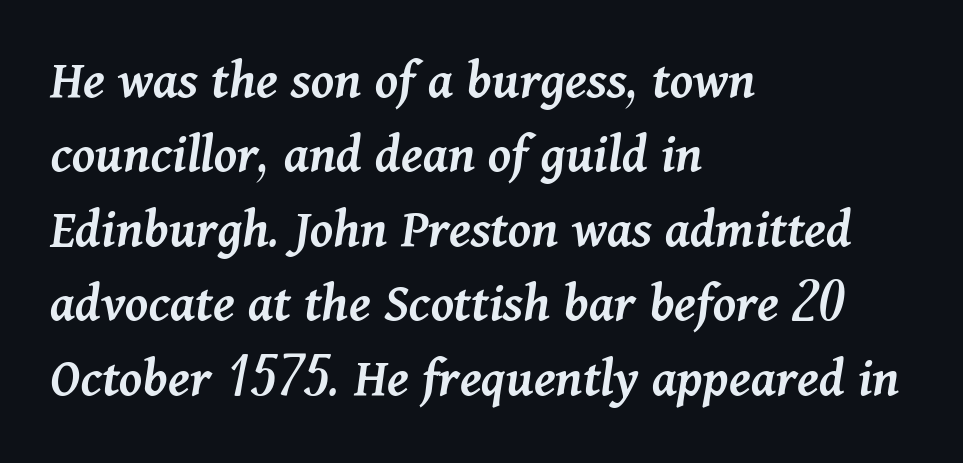
The image shows 56 px semibold type, italic (leaning right); set left-aligned, normal line spacing (1.33x), normal letter spacing, not underlined; medium stroke contrast and a medium x-height.
